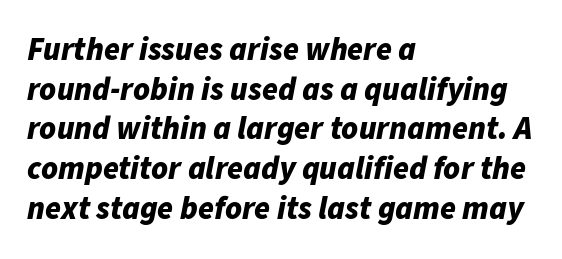
The image shows 32 px bold type, italic (leaning right); set left-aligned, line spacing 1.24x, normal letter spacing, not underlined; low stroke contrast and a medium x-height.
